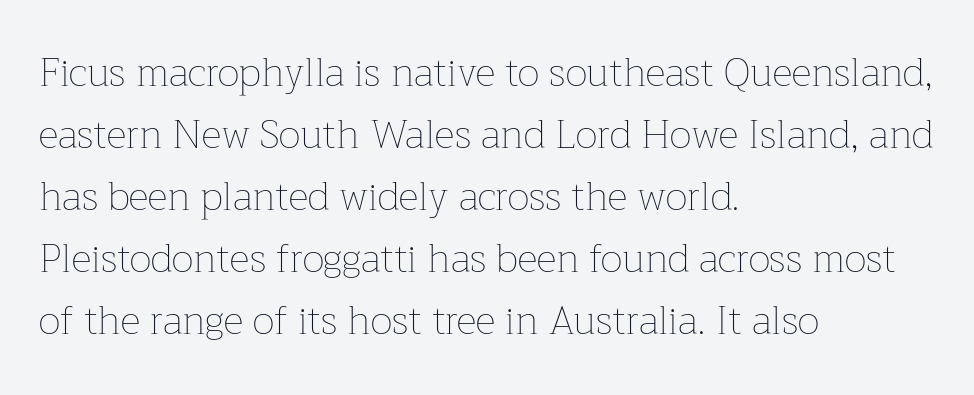
You could not count columns in this text — the font is proportionally spaced. Between one letter and the next there's only the usual sliver of space. No letter is thick-stroked: the sample isn't bold. Does the leading feel generous? No, just average. Bare-footed words on every line. Where is the straight margin? On the left.
